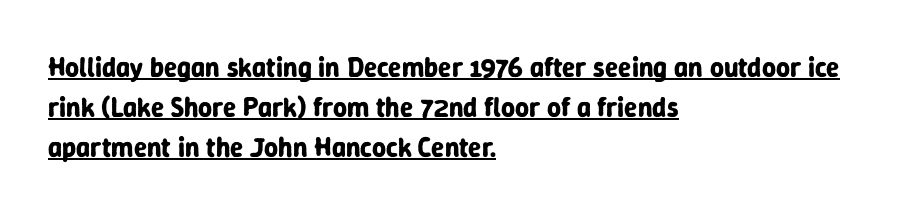
Q: Is the text bold? A: Yes.
Q: Is the text italic (slanted)? A: No, it is upright.
Q: Is the text underlined? A: Yes.
Q: How is the paragraph aligned? A: Left-aligned.
Q: Is the spacing between letters normal or unusually wide? A: Normal.
Q: Is the spacing between lines tight, normal or loose? A: Normal.
